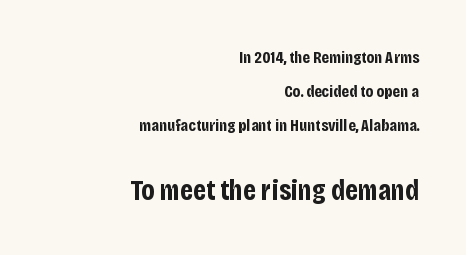
The image shows 29 px bold, condensed sans-serif type, upright; set right-aligned, loose line spacing (2.01x), normal letter spacing, not underlined; the second (bottom) block is 1.71x larger; low stroke contrast and a large x-height.
